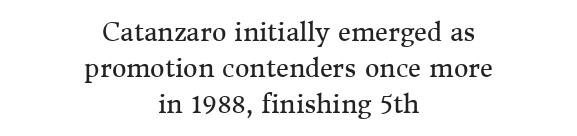
Observe the ordinary spacing: letters are neighbours, not strangers. Quick note: underline off. These lines sit exactly where default settings would place them. No letter is thick-stroked: the sample isn't bold. Italic: no, the glyphs are upright roman.
